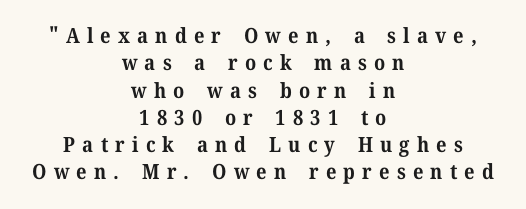
The image shows 21 px bold type, upright; set centered, normal line spacing (1.3x), unusually wide letter spacing (+0.34 em), not underlined.
